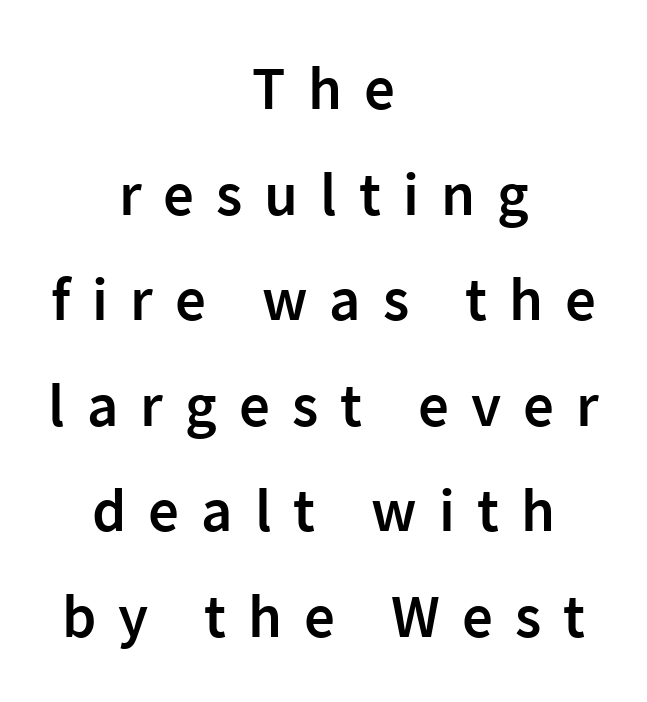
Q: Is the text bold? A: Semi-bold.
Q: Is the text italic (slanted)? A: No, it is upright.
Q: Is the typeface a serif or a sans-serif typeface? A: Sans-serif.
Q: Is the text underlined? A: No.
Q: How is the paragraph aligned? A: Centered.
Q: Is the spacing between letters normal or unusually wide? A: Unusually wide.
Q: Width (condensed, normal, or wide)? A: Normal.
Q: Stroke contrast? A: Low.
Q: x-height? A: Medium.
Q: Monospaced? A: No.
